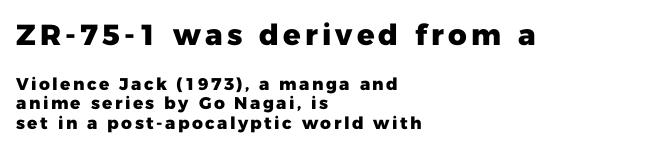
Does the bottom block carry the larger type? No, the top block does. Does the type have serifs? No, each stem ends abruptly. Do the letters lean? They stand straight. Casual observation: everything's shoved over to the left.
